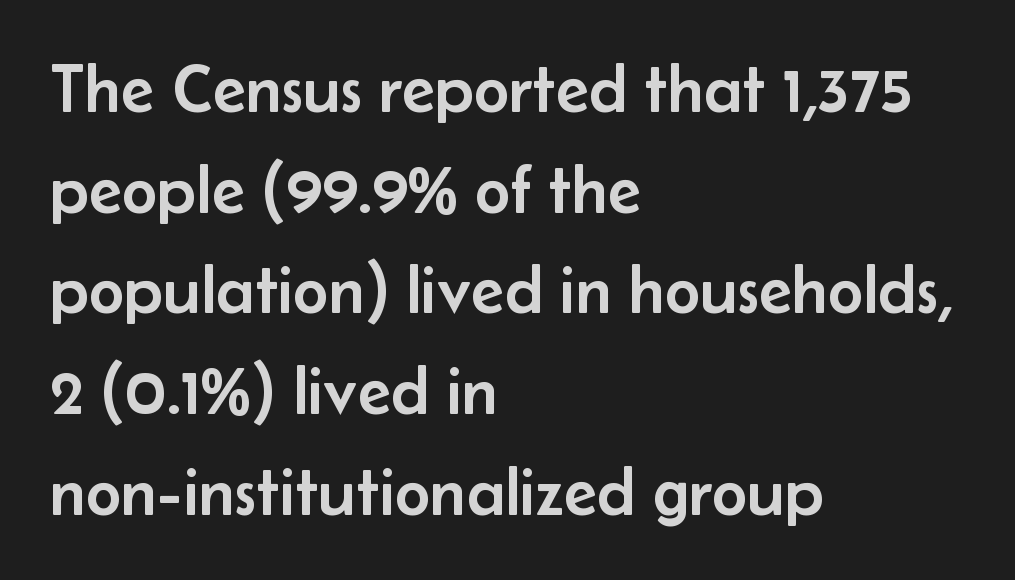
Characters follow at the spacing the type designer built in. The rendering uses natural spacing where letterforms have individual widths. Unmarked baselines from the first word to the last. Normally led — the rows are evenly, conventionally spaced. If you drew a ruler down the left edge, every line would touch it. These lines were composed using upright roman letters.
